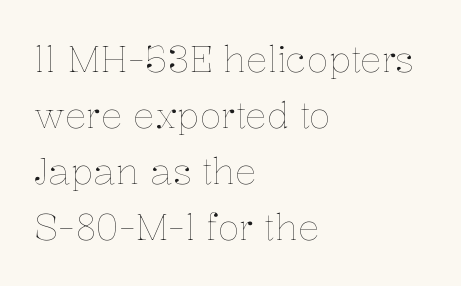
The image shows 36 px thin type, upright; set left-aligned, normal line spacing (1.56x), normal letter spacing, not underlined; low stroke contrast and a medium x-height.
